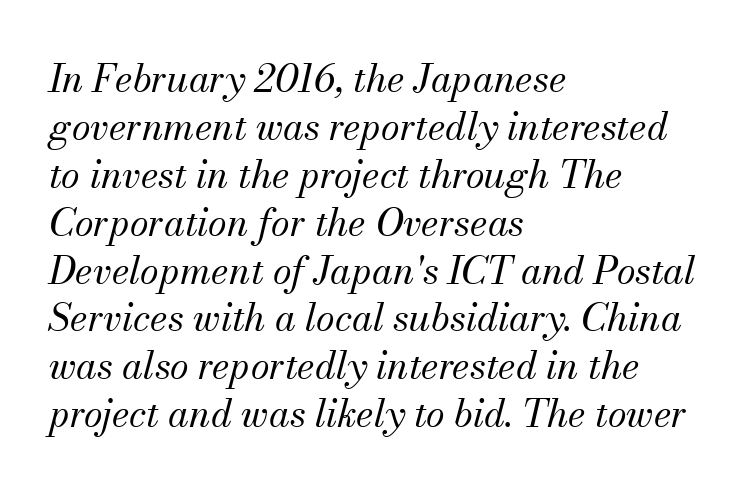
{"serif": "yes", "italic": "yes", "lean": "right", "slant_degrees": 13, "bold": "no", "weight": "regular", "width": "normal", "stroke_contrast": "medium", "x_height": "small", "monospaced": "no", "underline": "no", "align": "left", "line_spacing": "normal", "line_spacing_ratio": 1.26, "letter_spacing": "normal", "letter_spacing_em": 0.0, "glyph_px": 38}
